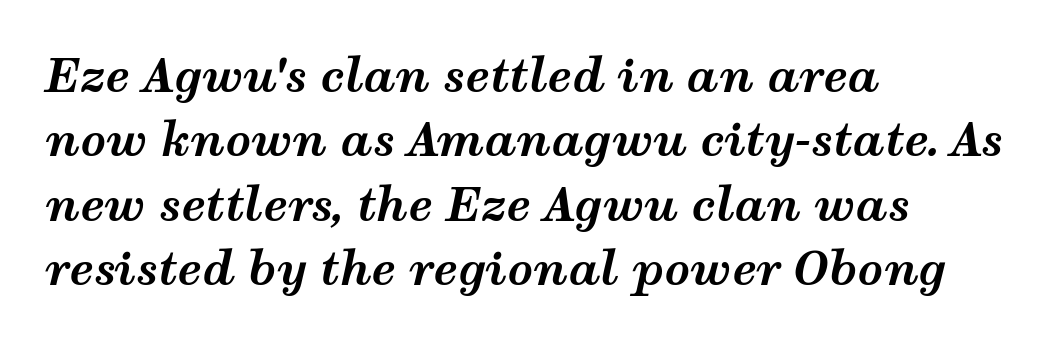
{"italic": "yes", "lean": "right", "slant_degrees": 12, "bold": "yes", "weight": "bold", "width": "wide", "stroke_contrast": "medium", "x_height": "medium", "monospaced": "no", "underline": "no", "align": "left", "line_spacing": "normal", "line_spacing_ratio": 1.43, "letter_spacing": "normal", "letter_spacing_em": 0.0, "glyph_px": 45}
